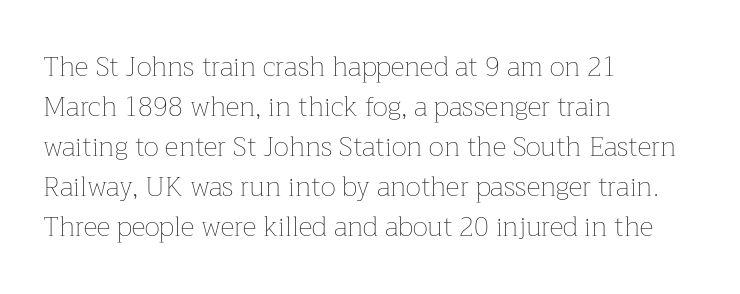
Italic: no, the glyphs are upright roman. Observe the ordinary spacing: letters are neighbours, not strangers. Line spacing here is normal. The zone under the glyphs is completely vacant. These lines stack with their left ends in a neat column.
